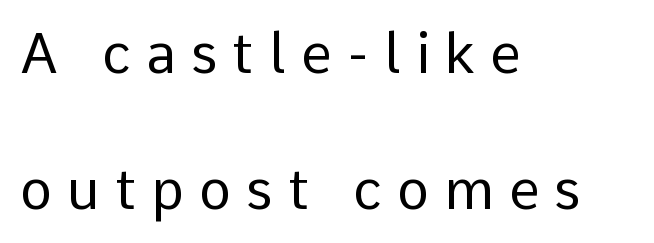
Q: Is the text bold? A: No.
Q: Is the text italic (slanted)? A: No, it is upright.
Q: Is the typeface a serif or a sans-serif typeface? A: Sans-serif.
Q: Is the text underlined? A: No.
Q: How is the paragraph aligned? A: Left-aligned.
Q: Is the spacing between letters normal or unusually wide? A: Unusually wide.
Q: Is the spacing between lines tight, normal or loose? A: Loose.
Q: Width (condensed, normal, or wide)? A: Normal.
Q: Stroke contrast? A: Low.
Q: x-height? A: Medium.
Q: Monospaced? A: No.
